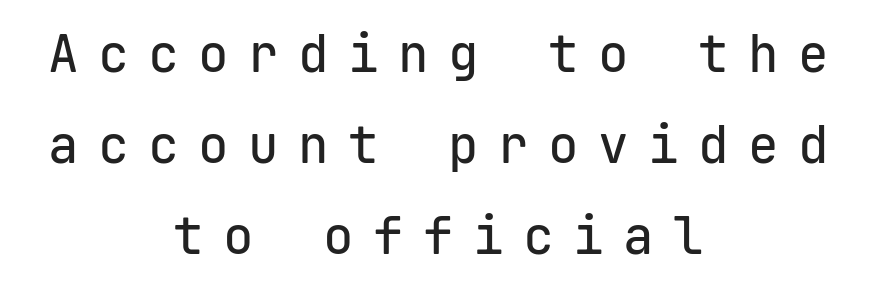
{"serif": "no", "italic": "no", "width": "normal", "stroke_contrast": "low", "x_height": "medium", "monospaced": "yes", "underline": "no", "align": "center", "line_spacing_ratio": 1.78, "letter_spacing": "wide", "letter_spacing_em": 0.38, "glyph_px": 51}
